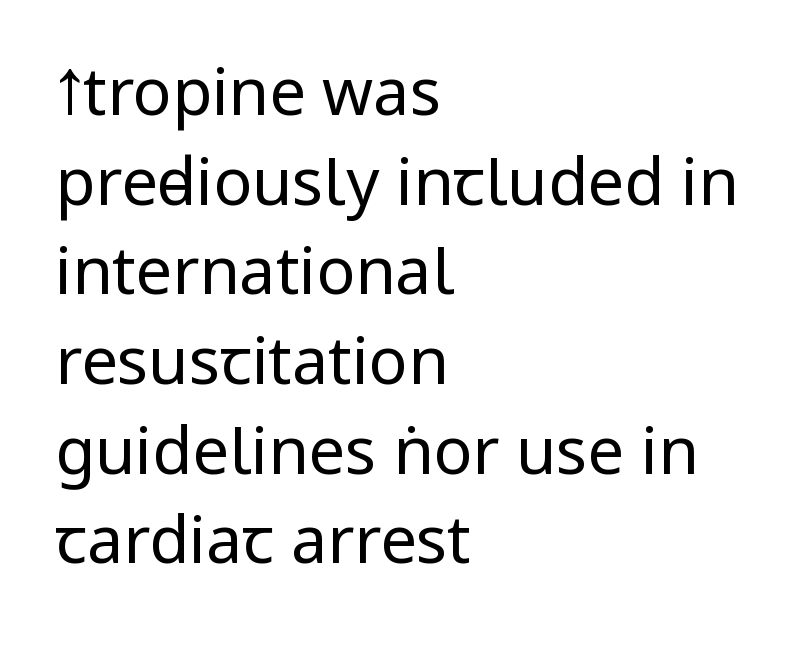
Q: Is the text bold? A: No.
Q: Is the text italic (slanted)? A: No, it is upright.
Q: Is the typeface a serif or a sans-serif typeface? A: Sans-serif.
Q: Is the text underlined? A: No.
Q: How is the paragraph aligned? A: Left-aligned.
Q: Is the spacing between letters normal or unusually wide? A: Normal.
Q: Is the spacing between lines tight, normal or loose? A: Normal.
Q: Width (condensed, normal, or wide)? A: Condensed.
Q: Stroke contrast? A: Low.
Q: x-height? A: Large.
Q: Monospaced? A: No.
